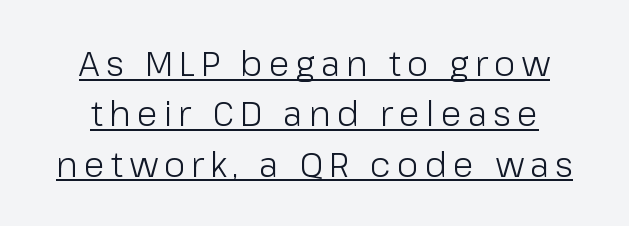
Q: Is the text bold? A: No.
Q: Is the text italic (slanted)? A: No, it is upright.
Q: Is the typeface a serif or a sans-serif typeface? A: Sans-serif.
Q: Is the text underlined? A: Yes.
Q: Is the spacing between lines tight, normal or loose? A: Normal.
Q: Width (condensed, normal, or wide)? A: Normal.
Q: Stroke contrast? A: Low.
Q: x-height? A: Medium.
Q: Monospaced? A: No.
